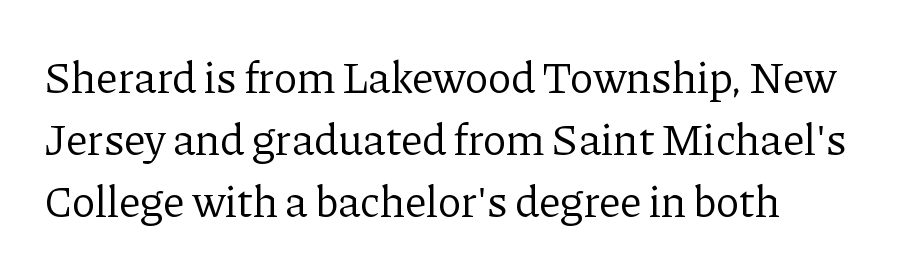
The image shows 44 px regular-weight serif type, upright; set left-aligned, normal line spacing (1.41x), normal letter spacing, not underlined; low stroke contrast and a medium x-height.
